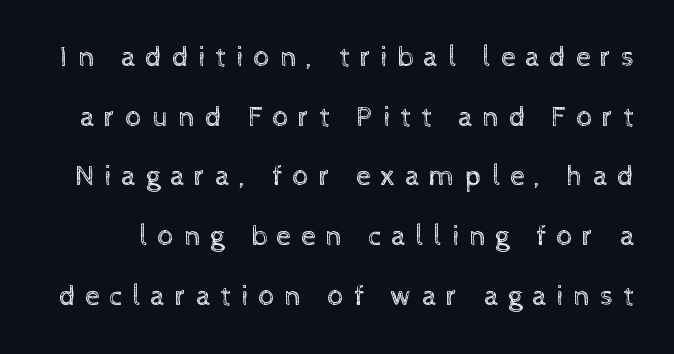
The letters stand straight up with perfectly vertical stems. Vertically, the passage feels expansive, rows floating well apart. The baseline area is clear. Substantial extra tracking has been applied to these lines. The passage shown is typed in a proportional face where columns would drift.
